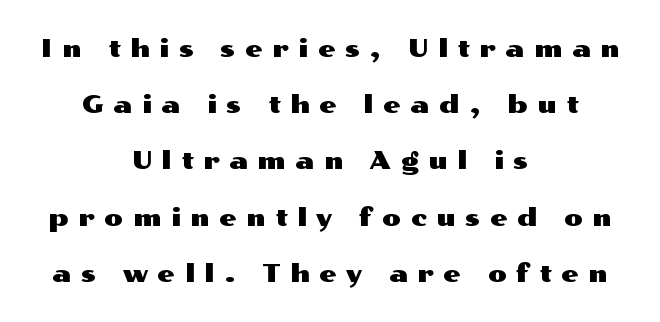
Q: Is the text italic (slanted)? A: No, it is upright.
Q: Is the text underlined? A: No.
Q: How is the paragraph aligned? A: Centered.
Q: Is the spacing between letters normal or unusually wide? A: Unusually wide.
Q: Is the spacing between lines tight, normal or loose? A: Loose.
